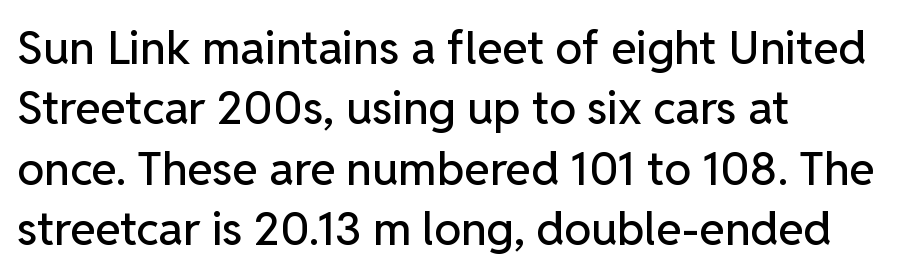
The image shows 46 px sans-serif type, upright; set left-aligned, normal line spacing (1.31x), normal letter spacing, not underlined; low stroke contrast and a medium x-height.
